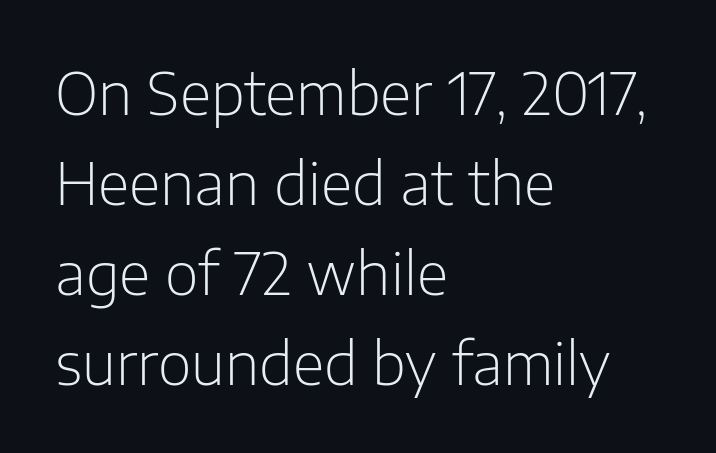
Q: Is the text bold? A: No.
Q: Is the text italic (slanted)? A: No, it is upright.
Q: Is the typeface a serif or a sans-serif typeface? A: Sans-serif.
Q: Is the text underlined? A: No.
Q: How is the paragraph aligned? A: Left-aligned.
Q: Is the spacing between letters normal or unusually wide? A: Normal.
Q: Is the spacing between lines tight, normal or loose? A: Normal.
Q: Width (condensed, normal, or wide)? A: Normal.
Q: Stroke contrast? A: Low.
Q: x-height? A: Medium.
Q: Monospaced? A: No.
